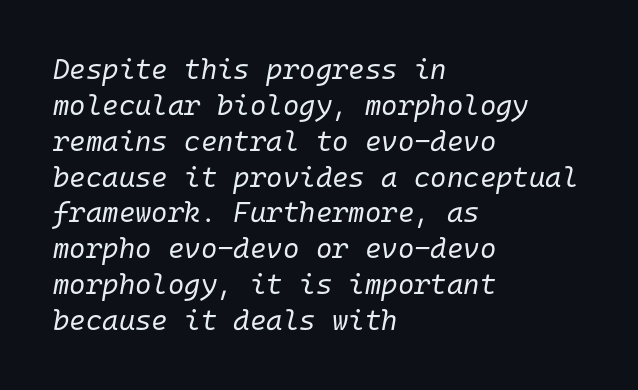
Rule under the text: the space is simply empty. Layout note: lines flush left. No chunkiness to these letters — they're not bold. Think of a typewriter: that constant character pitch is what you see here. The axis of the letterforms is tilted away from vertical. A normal amount of white space separates one row of letters from the next.
